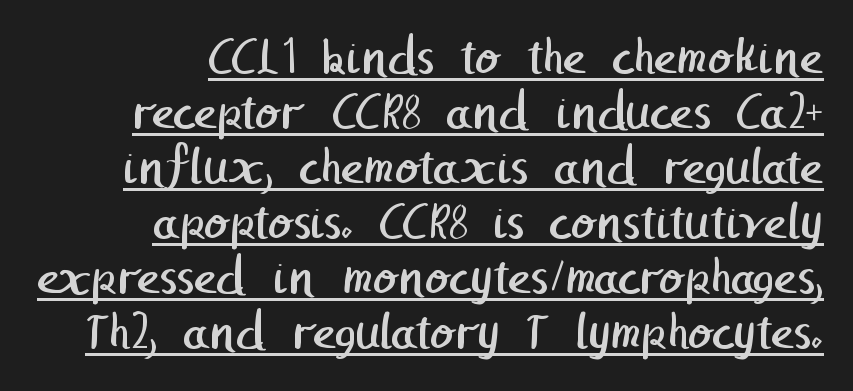
Q: Is the text bold? A: No.
Q: Is the typeface a serif or a sans-serif typeface? A: Sans-serif.
Q: Is the text underlined? A: Yes.
Q: How is the paragraph aligned? A: Right-aligned.
Q: Is the spacing between letters normal or unusually wide? A: Normal.
Q: Is the spacing between lines tight, normal or loose? A: Tight.
Q: Width (condensed, normal, or wide)? A: Normal.
Q: Stroke contrast? A: Low.
Q: x-height? A: Medium.
